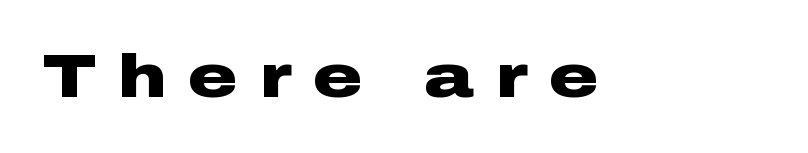
The face used here is proportionally spaced, like ordinary book or web type. Has an underline been added? It has not. Nope, no serifs anywhere on these letters. A typesetter would mark this as roman, not italic.
